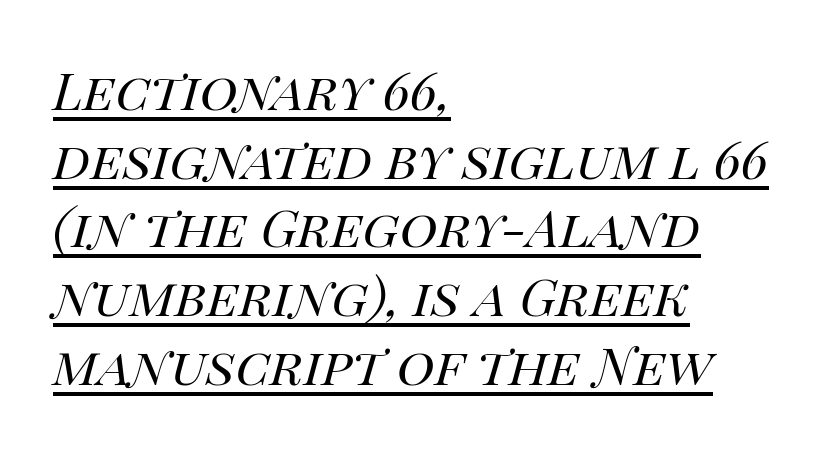
{"italic": "yes", "lean": "right", "slant_degrees": 14, "bold": "no", "weight": "regular", "width": "normal", "stroke_contrast": "high", "x_height": "large", "monospaced": "no", "underline": "yes", "align": "left", "line_spacing": "normal", "line_spacing_ratio": 1.32, "letter_spacing": "normal", "letter_spacing_em": 0.0, "glyph_px": 52}
